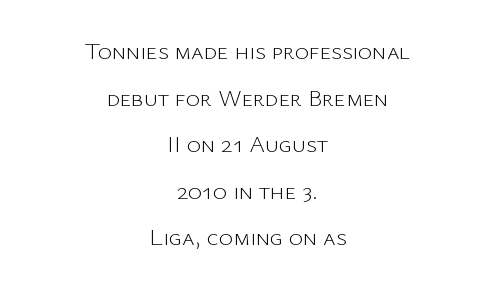
Q: Is the text bold? A: No.
Q: Is the text italic (slanted)? A: No, it is upright.
Q: Is the text underlined? A: No.
Q: How is the paragraph aligned? A: Centered.
Q: Is the spacing between letters normal or unusually wide? A: Normal.
Q: Is the spacing between lines tight, normal or loose? A: Loose.
